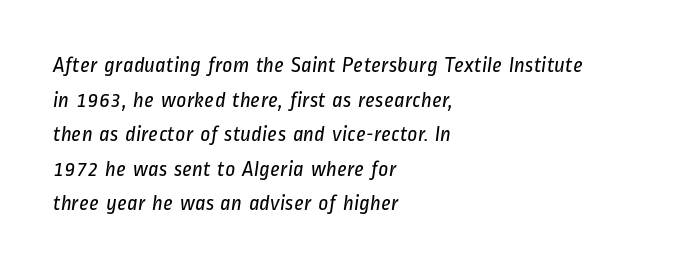
Stroke mass is kept to a normal reading level or below. Whoever set this chose a conventional vertical rhythm. A bare baseline throughout the passage. Short and long lines alike share a common starting point at left.
